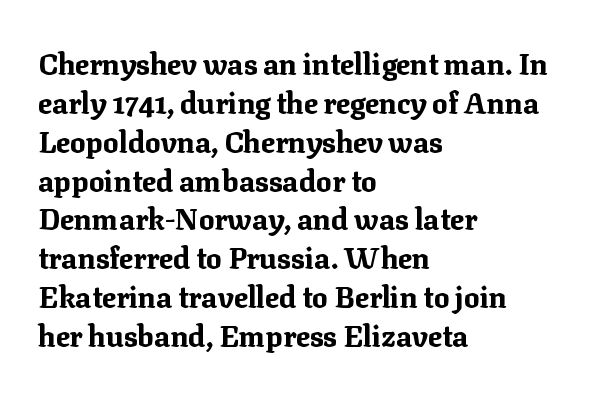
{"serif": "yes", "italic": "no", "bold": "yes", "weight": "bold", "width": "normal", "stroke_contrast": "medium", "x_height": "medium", "monospaced": "no", "underline": "no", "align": "left", "line_spacing": "normal", "line_spacing_ratio": 1.34, "letter_spacing": "normal", "letter_spacing_em": 0.0, "glyph_px": 29}
